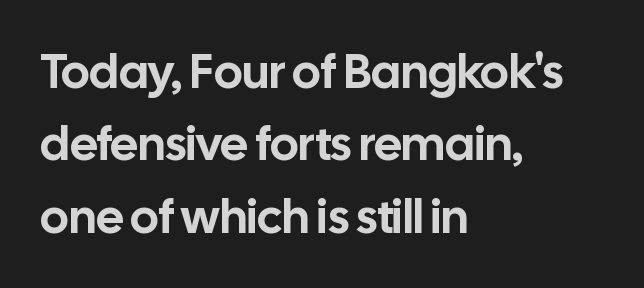
The image shows 48 px sans-serif type, upright; set left-aligned, normal line spacing (1.51x), normal letter spacing, not underlined; low stroke contrast and a medium x-height.
